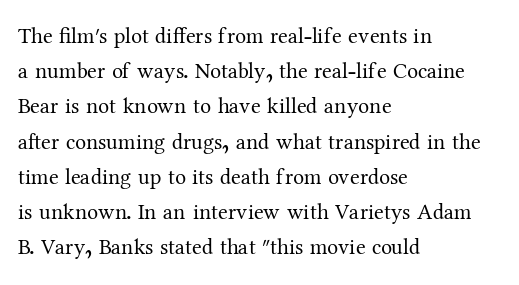
{"italic": "no", "bold": "no", "underline": "no", "align": "left", "line_spacing": "normal", "line_spacing_ratio": 1.6, "letter_spacing": "normal", "letter_spacing_em": 0.0, "glyph_px": 22}
